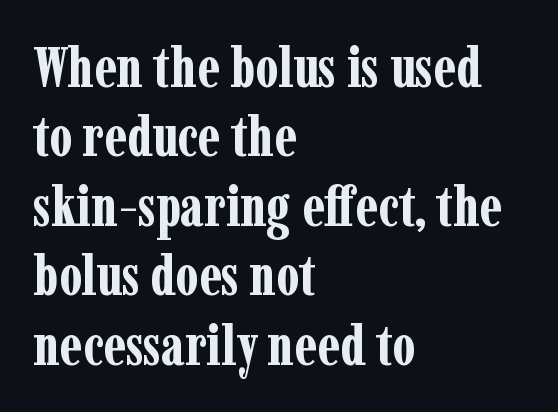
The type family on display is of the serif kind. Each glyph is drawn with heavy, bold strokes. Proportional: the letters do not fall into vertical columns. Vertical strokes here are truly vertical.
